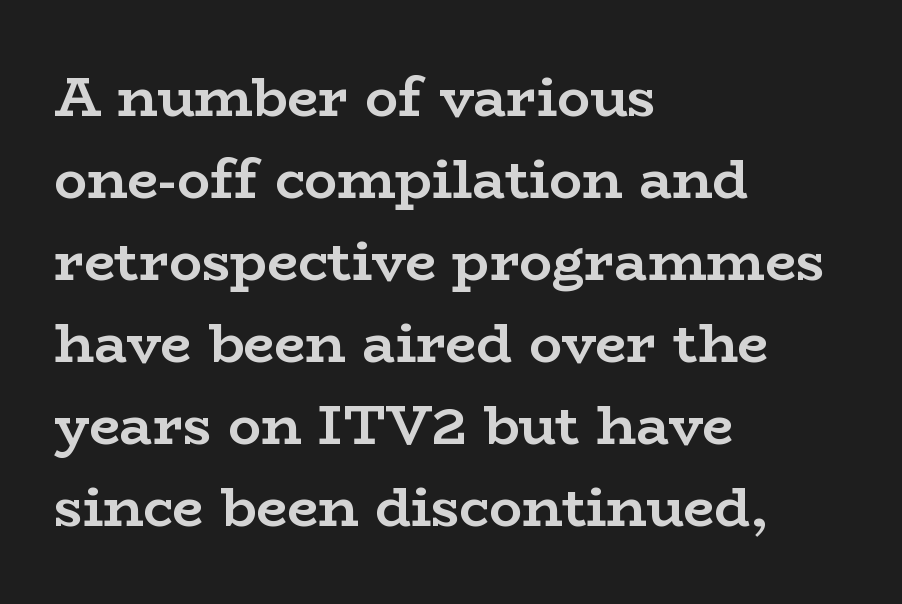
Q: Is the text bold? A: Yes.
Q: Is the text italic (slanted)? A: No, it is upright.
Q: Is the typeface a serif or a sans-serif typeface? A: Serif.
Q: Is the text underlined? A: No.
Q: How is the paragraph aligned? A: Left-aligned.
Q: Is the spacing between letters normal or unusually wide? A: Normal.
Q: Is the spacing between lines tight, normal or loose? A: Normal.
Q: Width (condensed, normal, or wide)? A: Wide.
Q: Stroke contrast? A: Low.
Q: x-height? A: Medium.
Q: Monospaced? A: No.
